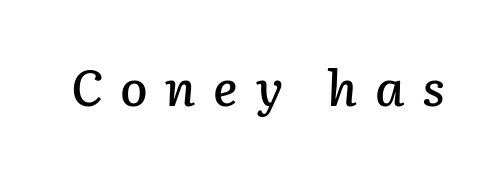
You can tell it's italic because the verticals aren't actually vertical. The line texture is sparse and dotted thanks to wide tracking. Do the characters align in a grid? No, the font is proportional. Honestly, there is no underline to notice here at all.
